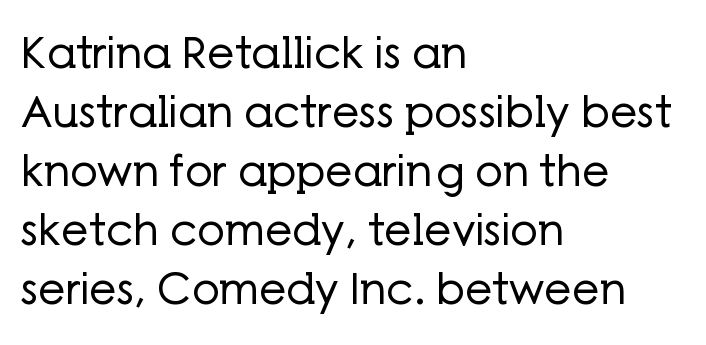
Q: Is the text bold? A: No.
Q: Is the text italic (slanted)? A: No, it is upright.
Q: Is the typeface a serif or a sans-serif typeface? A: Sans-serif.
Q: Is the text underlined? A: No.
Q: How is the paragraph aligned? A: Left-aligned.
Q: Is the spacing between letters normal or unusually wide? A: Normal.
Q: Is the spacing between lines tight, normal or loose? A: Normal.
Q: Width (condensed, normal, or wide)? A: Normal.
Q: Stroke contrast? A: Low.
Q: x-height? A: Medium.
Q: Monospaced? A: No.
